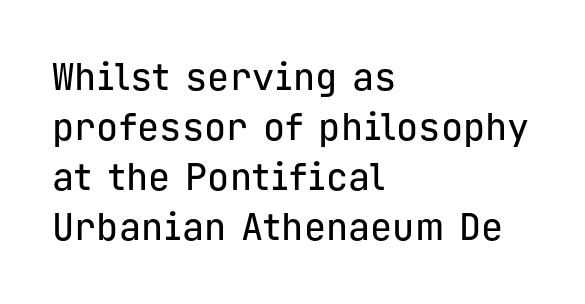
The image shows 37 px sans-serif type, upright, monospaced; set left-aligned, normal line spacing (1.35x), normal letter spacing, not underlined; low stroke contrast and a medium x-height.
